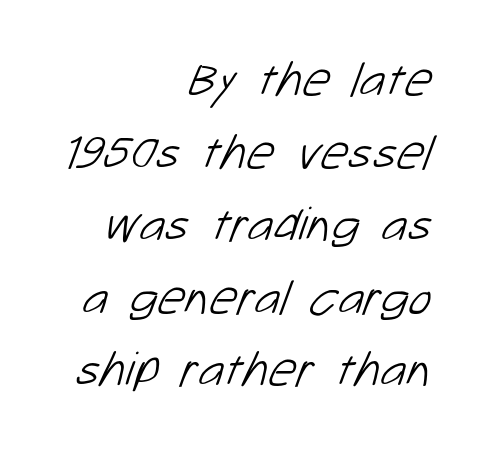
Spacing between characters is what you'd get straight out of the box. Type without underlining. The line-height multiplier appears to be the usual default. Character widths vary here, with narrow letters taking less room than wide ones.
